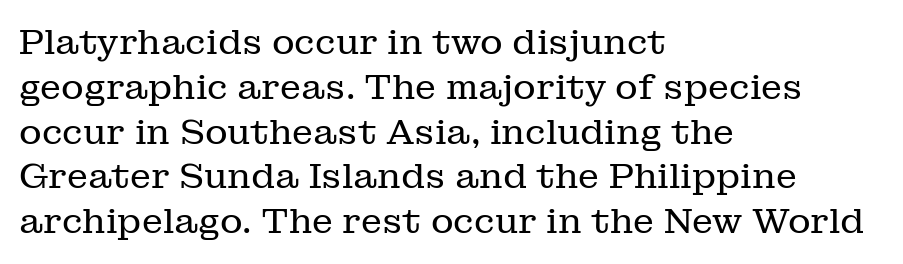
Q: Is the text bold? A: No.
Q: Is the text italic (slanted)? A: No, it is upright.
Q: Is the typeface a serif or a sans-serif typeface? A: Serif.
Q: Is the text underlined? A: No.
Q: How is the paragraph aligned? A: Left-aligned.
Q: Is the spacing between letters normal or unusually wide? A: Normal.
Q: Is the spacing between lines tight, normal or loose? A: Normal.
Q: Width (condensed, normal, or wide)? A: Normal.
Q: Stroke contrast? A: Low.
Q: x-height? A: Medium.
Q: Monospaced? A: No.
